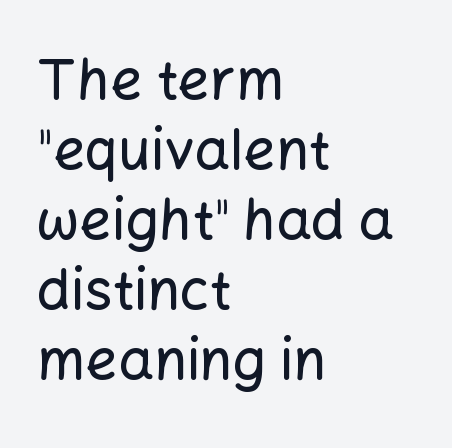
Default kerning and tracking; the words read as compact shapes. The rendering shows plain stroke endings on the letterforms — a sans-serif design. The letters stand straight up with perfectly vertical stems. The lines are quadded left.
